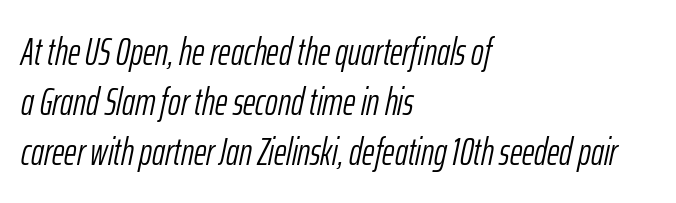
{"italic": "yes", "lean": "right", "slant_degrees": 12, "bold": "no", "weight": "light", "width": "condensed", "stroke_contrast": "low", "x_height": "medium", "monospaced": "no", "underline": "no", "align": "left", "line_spacing": "normal", "line_spacing_ratio": 1.31, "letter_spacing": "normal", "letter_spacing_em": 0.0, "glyph_px": 38}
